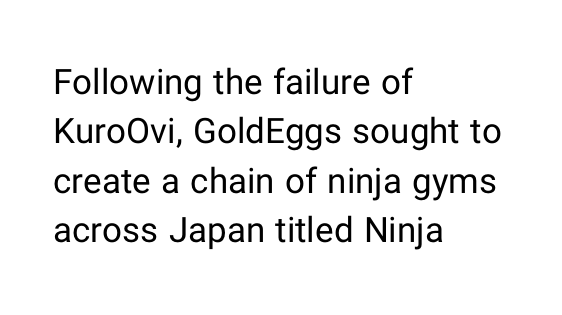
The image shows 35 px regular-weight sans-serif type, upright; set left-aligned, normal line spacing (1.41x), normal letter spacing, not underlined; low stroke contrast and a medium x-height.
